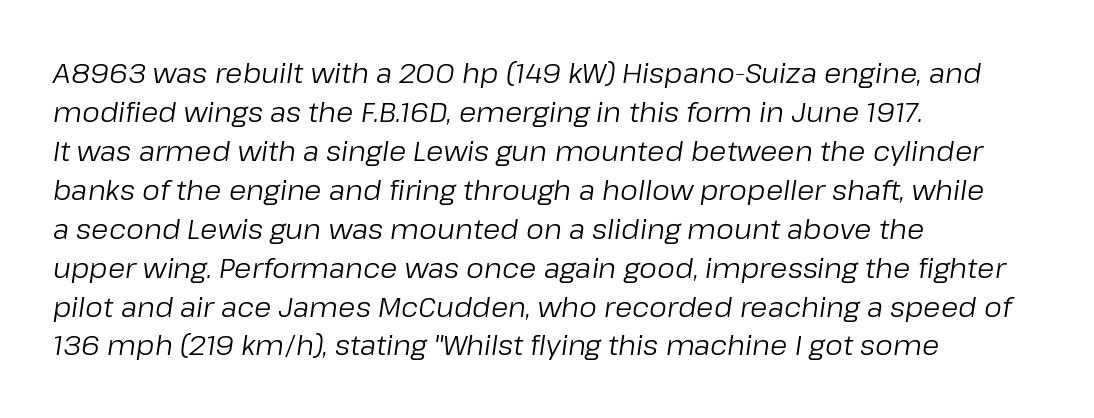
Q: Is the text bold? A: No.
Q: Is the text italic (slanted)? A: Yes, it leans right by about 8 degrees.
Q: Is the text underlined? A: No.
Q: How is the paragraph aligned? A: Left-aligned.
Q: Is the spacing between letters normal or unusually wide? A: Normal.
Q: Is the spacing between lines tight, normal or loose? A: Normal.
Q: Width (condensed, normal, or wide)? A: Normal.
Q: Stroke contrast? A: Low.
Q: x-height? A: Medium.
Q: Monospaced? A: No.
